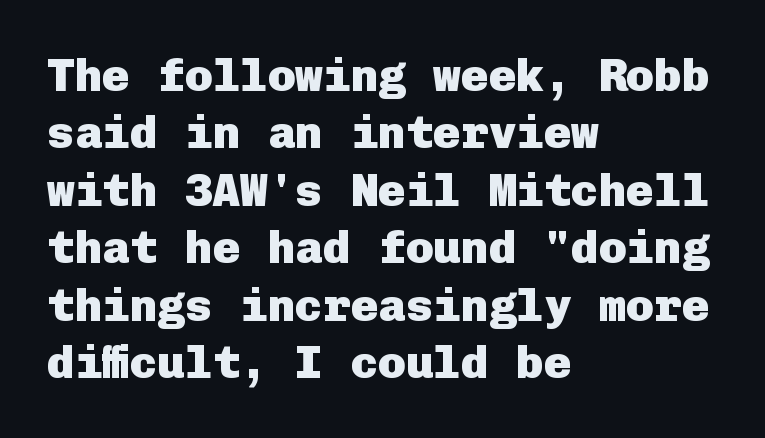
Q: Is the text bold? A: Yes.
Q: Is the text italic (slanted)? A: No, it is upright.
Q: Is the typeface a serif or a sans-serif typeface? A: Sans-serif.
Q: Is the text underlined? A: No.
Q: How is the paragraph aligned? A: Left-aligned.
Q: Is the spacing between letters normal or unusually wide? A: Normal.
Q: Is the spacing between lines tight, normal or loose? A: Normal.
Q: Width (condensed, normal, or wide)? A: Normal.
Q: Stroke contrast? A: Low.
Q: x-height? A: Medium.
